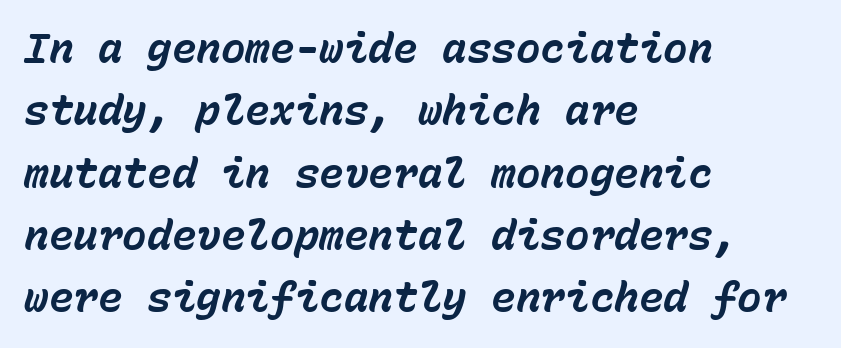
These lines were composed using italics. Alignment: flush left. A typesetter would call this leading conventional body-copy spacing. This sample uses plain, unmodified letter spacing.
